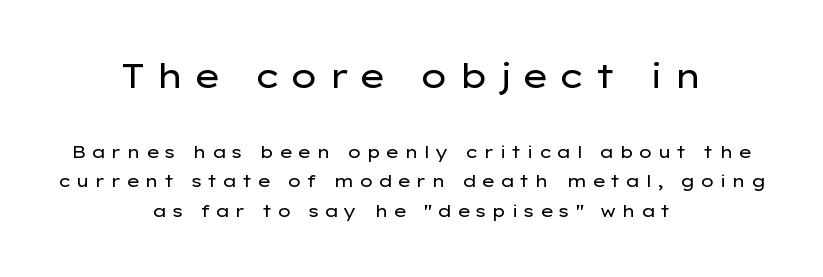
{"serif": "no", "italic": "no", "bold": "no", "weight": "regular", "width": "wide", "stroke_contrast": "low", "x_height": "medium", "monospaced": "no", "underline": "no", "align": "center", "line_spacing_ratio": 1.75, "letter_spacing": "wide", "letter_spacing_em": 0.28, "larger_block": "first", "size_ratio": 2.0, "glyph_px": 34}
